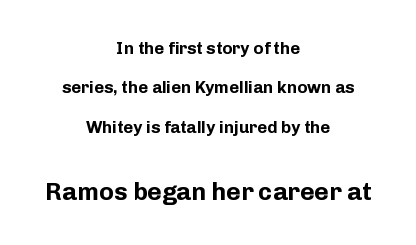
{"italic": "no", "bold": "yes", "underline": "no", "align": "center", "line_spacing": "loose", "line_spacing_ratio": 2.31, "letter_spacing": "normal", "letter_spacing_em": 0.0, "larger_block": "second", "size_ratio": 1.47, "glyph_px": 25}
